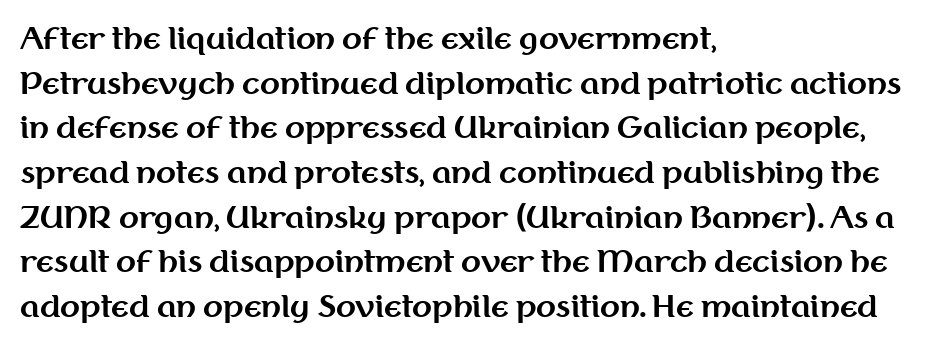
{"serif": "no", "italic": "no", "bold": "yes", "weight": "bold", "width": "normal", "stroke_contrast": "medium", "x_height": "medium", "monospaced": "no", "underline": "no", "align": "left", "line_spacing": "normal", "line_spacing_ratio": 1.54, "letter_spacing": "normal", "letter_spacing_em": 0.0, "glyph_px": 29}
